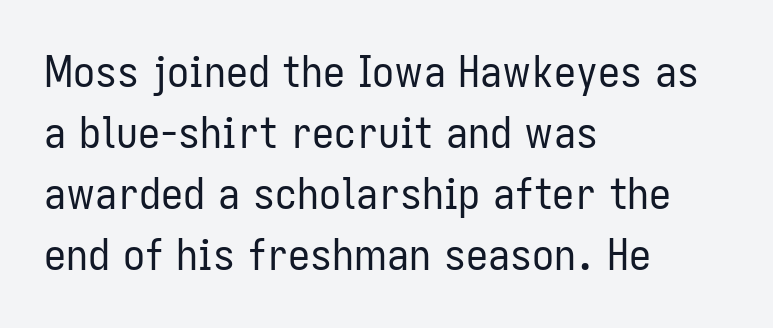
{"serif": "no", "italic": "no", "bold": "no", "weight": "regular", "width": "condensed", "stroke_contrast": "low", "x_height": "medium", "monospaced": "no", "underline": "no", "align": "left", "line_spacing": "normal", "line_spacing_ratio": 1.39, "letter_spacing": "normal", "letter_spacing_em": 0.0, "glyph_px": 44}
